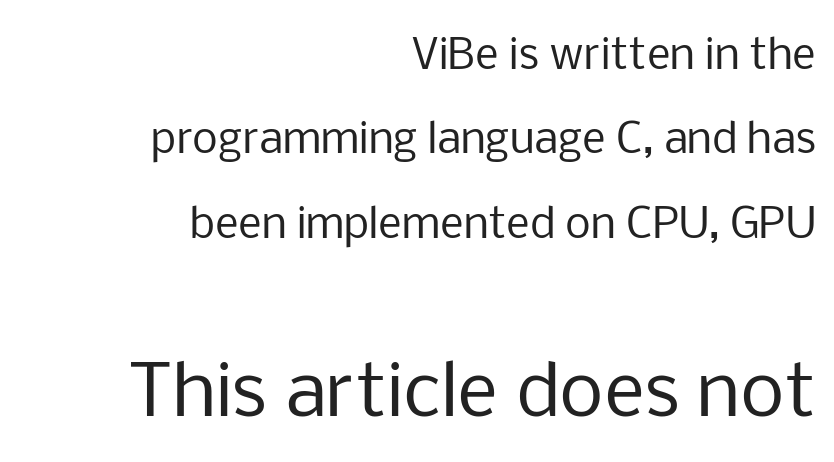
A light-to-regular cut is what we see here. A typesetter would call this leading open, well beyond the default. Ascenders rise straight up at ninety degrees. The rendering uses natural spacing where letterforms have individual widths. The type family on display is of the sans-serif kind.
